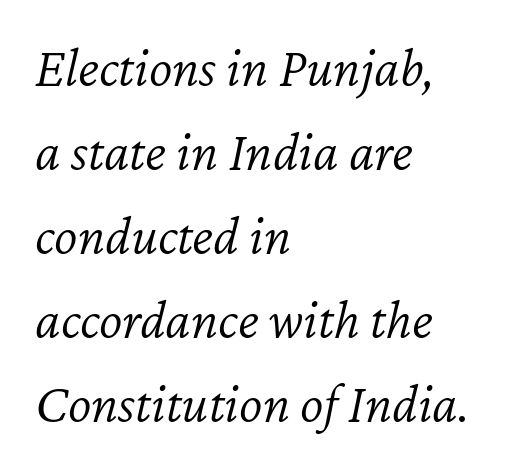
The image shows 56 px light type, italic (leaning right); set left-aligned, normal line spacing (1.5x), normal letter spacing, not underlined; low stroke contrast and a medium x-height.
